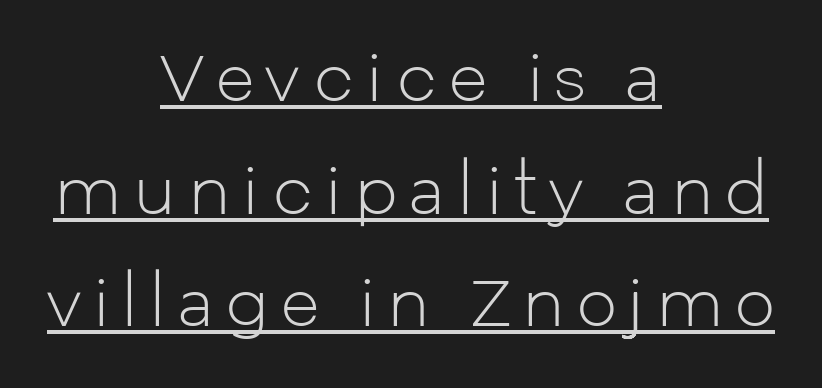
Q: Is the text bold? A: No.
Q: Is the text italic (slanted)? A: No, it is upright.
Q: Is the typeface a serif or a sans-serif typeface? A: Sans-serif.
Q: Is the text underlined? A: Yes.
Q: How is the paragraph aligned? A: Centered.
Q: Width (condensed, normal, or wide)? A: Normal.
Q: Stroke contrast? A: Low.
Q: x-height? A: Medium.
Q: Monospaced? A: No.
